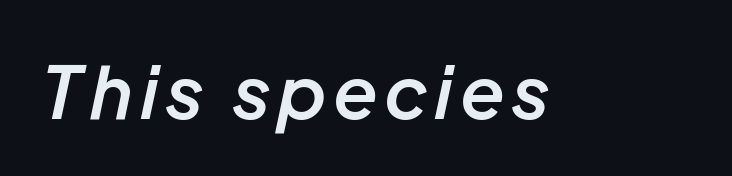
Set as a demibold, roughly 600 on the weight scale. The axis of the letterforms is tilted away from vertical. The string is rendered with underlining switched off. A typesetter would call this proportional, since set widths differ per character.
